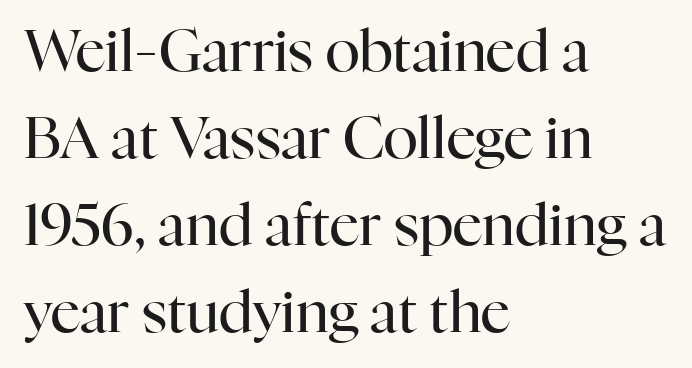
{"serif": "yes", "italic": "no", "bold": "no", "weight": "regular", "width": "normal", "stroke_contrast": "high", "x_height": "medium", "monospaced": "no", "underline": "no", "align": "left", "line_spacing": "normal", "line_spacing_ratio": 1.5, "letter_spacing": "normal", "letter_spacing_em": 0.0, "glyph_px": 58}
